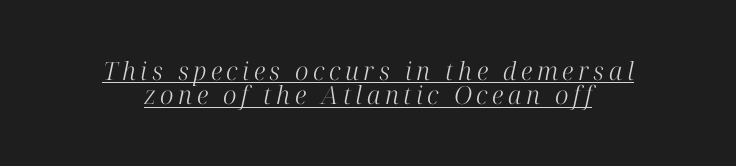
The image shows 25 px text type, italic (leaning right); set centered, tight line spacing (0.97x), underlined.
